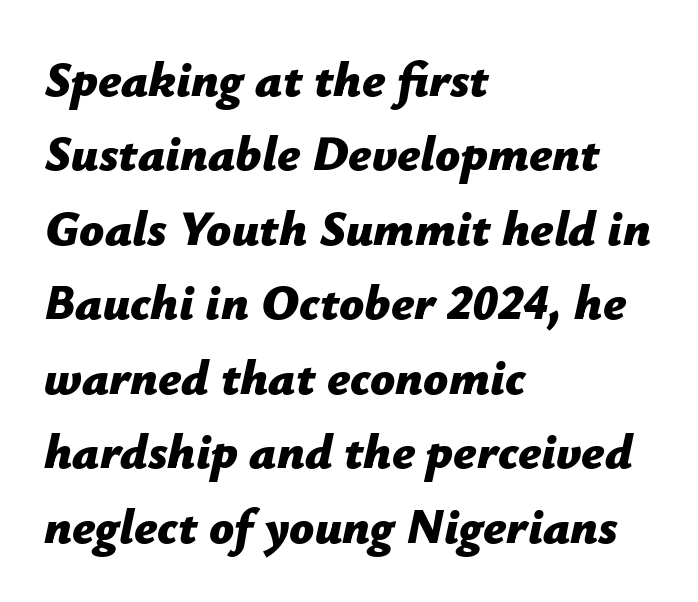
The image shows 49 px bold type, italic (leaning right); set left-aligned, normal line spacing (1.52x), normal letter spacing, not underlined; low stroke contrast and a medium x-height.
